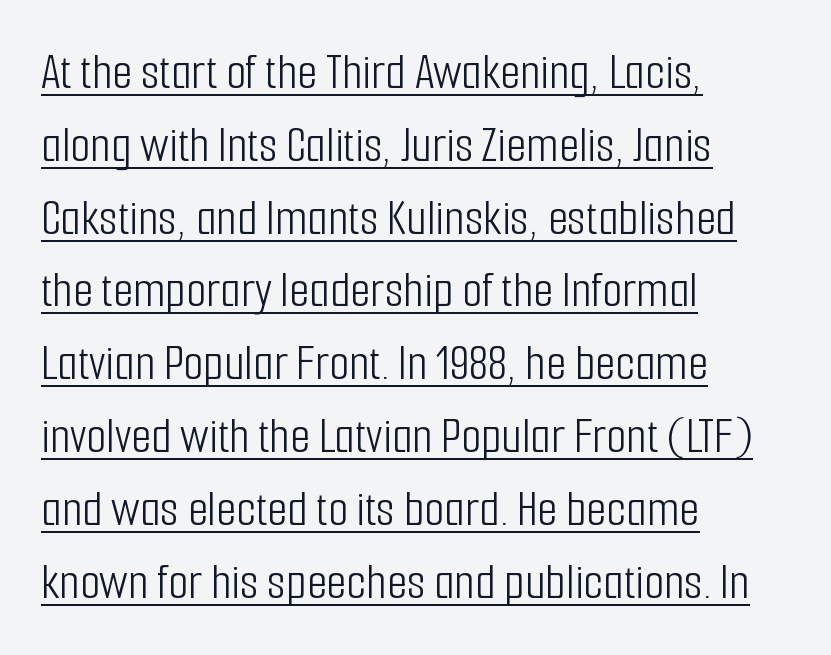
{"serif": "no", "italic": "no", "bold": "no", "weight": "light", "width": "condensed", "stroke_contrast": "low", "x_height": "medium", "monospaced": "no", "underline": "yes", "align": "left", "line_spacing": "normal", "line_spacing_ratio": 1.4, "letter_spacing": "normal", "letter_spacing_em": 0.0, "glyph_px": 52}
